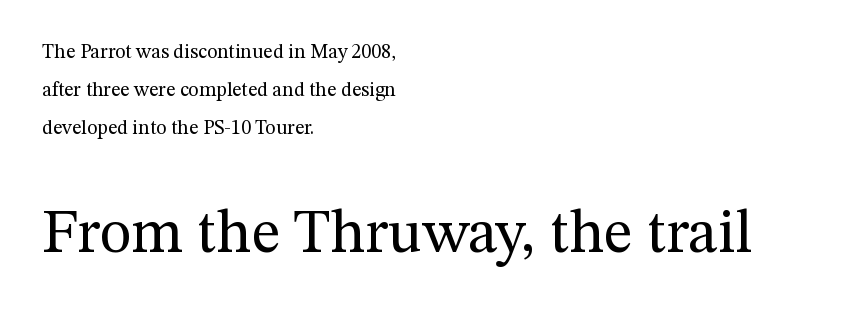
In terms of letterform style, serifs are clearly present. Each word holds together tightly as a unit, with standard inter-letter gaps. Horizontal alignment here is leftward, the default for most running prose. The strokes are not fattened; the text isn't bold.
